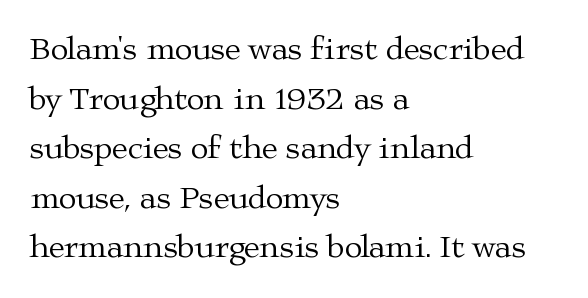
What stands out about the letter spacing? Nothing — it is the standard amount. Proportional: the letters do not fall into vertical columns. The face used here is seriffed, in the tradition of book romans. Each stroke keeps to a modest, everyday thickness or less.
